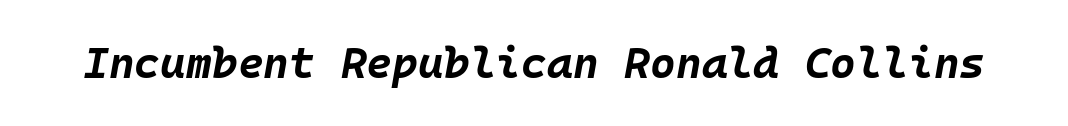
The image shows 44 px bold type, italic (leaning right), monospaced; set normal letter spacing, not underlined; low stroke contrast and a large x-height.
